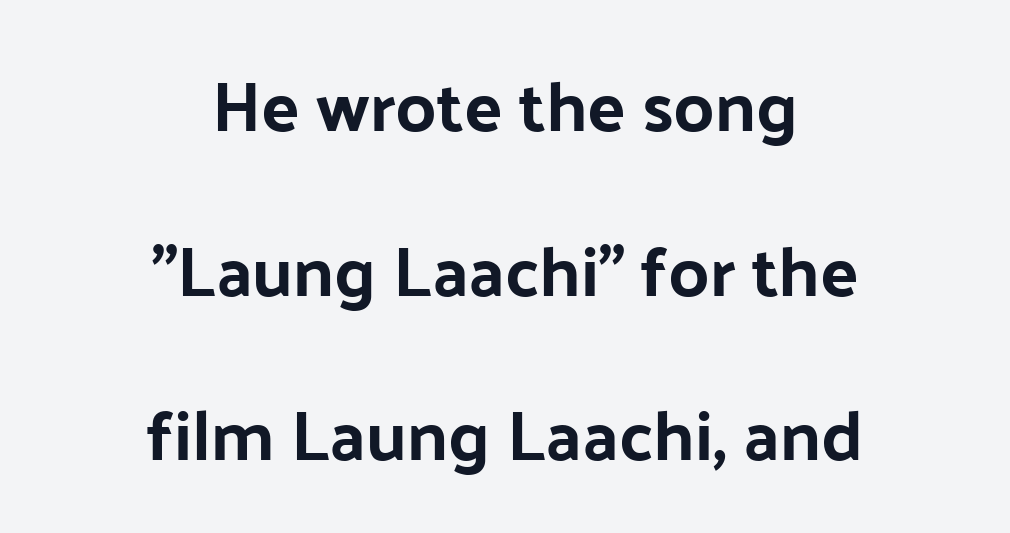
Is the type bold? Yes — the strokes are clearly thick and heavy. The letters advance in unequal steps, a hallmark of proportional type. The font family rendered here belongs to the sans-serif group. The specimen reads as upright at a glance. Leading is clearly above the norm, producing a sparse column.
